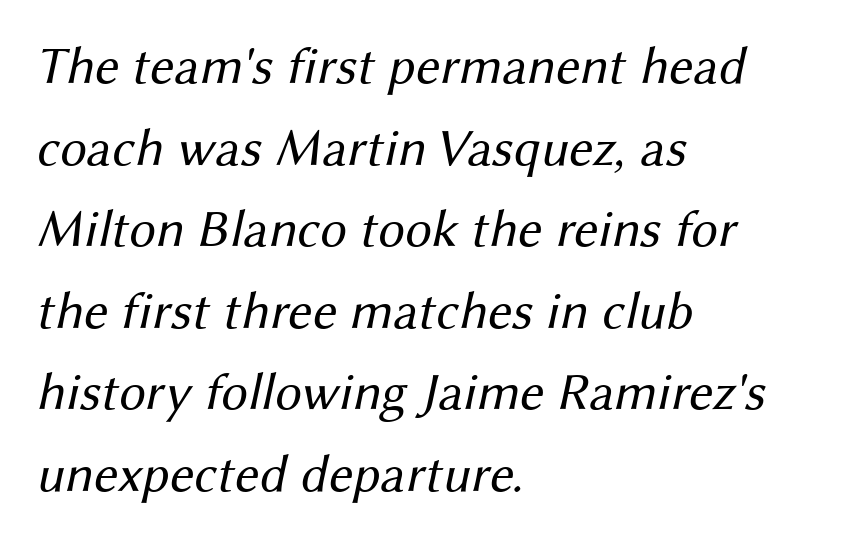
Each word holds together tightly as a unit, with standard inter-letter gaps. The line-height multiplier appears to be the usual default. I'd call this a sans setting — the letters go barefoot. Here the designer chose a conventional face with non-uniform glyph widths. These lines are set flush left with a ragged right edge.
